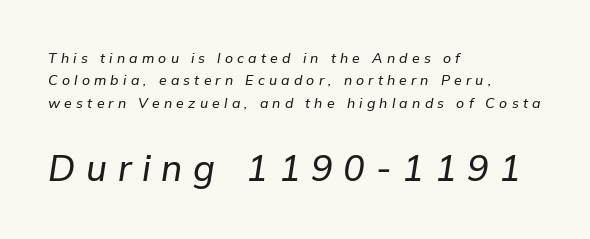
The space between consecutive lines is moderate. The text carries the slant typical of an italic or oblique font. Layout note: lines flush left. You get the small type first, then a jump to larger type. You could not count columns in this text — the font is proportionally spaced.
